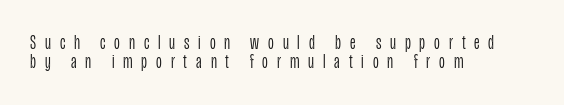
The image shows 20 px text type, upright; set left-aligned, tight line spacing (0.97x), unusually wide letter spacing (+0.44 em), not underlined.
